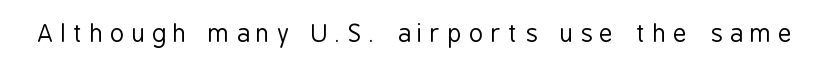
Q: Is the text bold? A: No.
Q: Is the text italic (slanted)? A: No, it is upright.
Q: Is the text underlined? A: No.
Q: Is the spacing between letters normal or unusually wide? A: Unusually wide.
